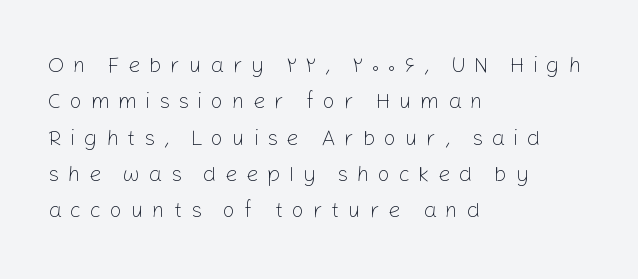
Regarding leading, the lines here are spaced in the standard way. These glyphs show unthickened strokes, regular width or finer. Clear beneath every line of the passage. A typesetter would mark this as roman, not italic. The text block is weighted toward the left margin, trailing off unevenly rightward.
